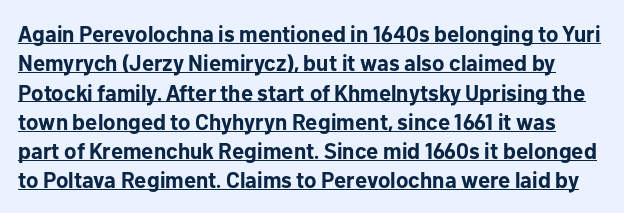
The line-height multiplier appears to be the usual default. This is the regular roman posture of the typeface. A dark, heavy texture on the line: the type is bold. Honestly, the underline is the first thing you notice here. Words appear dense and cohesive because spacing is normal.
